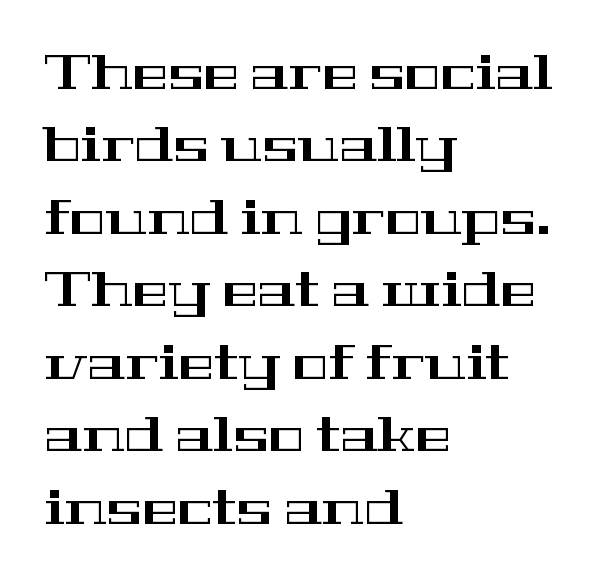
Between one letter and the next there's only the usual sliver of space. The area under the type is left untouched. The lines are quadded left. This sample has the flowing, uneven cadence of proportional lettering. Each letter's strokes conclude with small projecting serifs.
